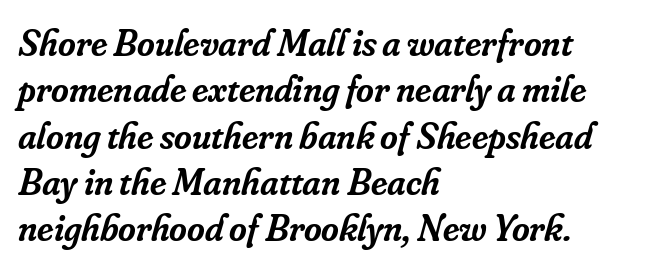
Nothing unusual about the tracking: characters are spaced as the font intends. The glyphs are unaccompanied by any horizontal stroke below them. The rendering uses natural spacing where letterforms have individual widths. Teacher's note: observe the even left margin — that is flush-left alignment.
